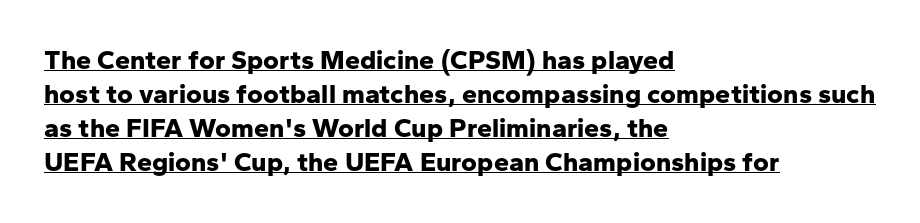
{"italic": "no", "bold": "yes", "underline": "yes", "align": "left", "line_spacing": "normal", "line_spacing_ratio": 1.26, "letter_spacing": "normal", "letter_spacing_em": 0.0, "glyph_px": 27}
